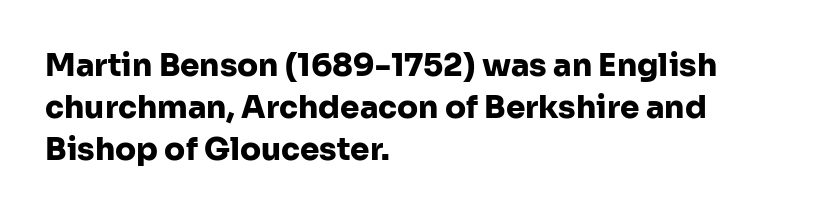
The image shows 31 px heavy sans-serif type, upright; set left-aligned, normal line spacing (1.36x), normal letter spacing, not underlined; low stroke contrast and a medium x-height.
